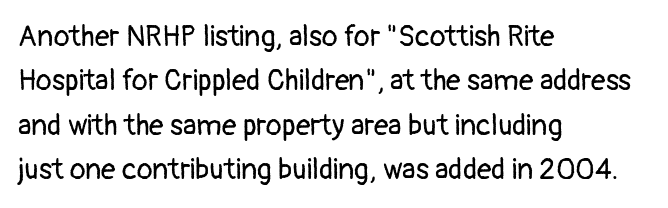
Q: Is the text bold? A: No.
Q: Is the text italic (slanted)? A: No, it is upright.
Q: Is the typeface a serif or a sans-serif typeface? A: Sans-serif.
Q: Is the text underlined? A: No.
Q: How is the paragraph aligned? A: Left-aligned.
Q: Is the spacing between letters normal or unusually wide? A: Normal.
Q: Is the spacing between lines tight, normal or loose? A: Normal.
Q: Width (condensed, normal, or wide)? A: Normal.
Q: Stroke contrast? A: Low.
Q: x-height? A: Medium.
Q: Monospaced? A: No.
